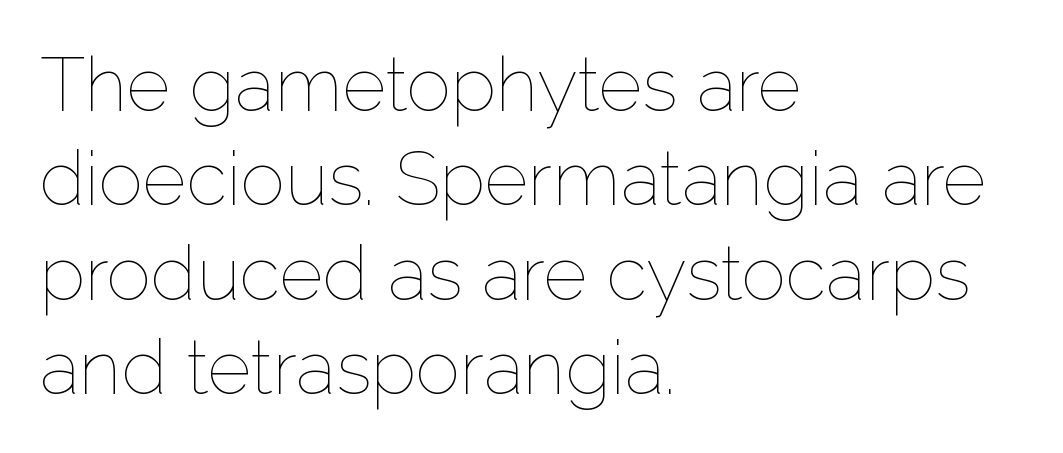
{"italic": "no", "bold": "no", "weight": "thin", "width": "normal", "stroke_contrast": "low", "x_height": "medium", "monospaced": "no", "underline": "no", "align": "left", "line_spacing": "normal", "line_spacing_ratio": 1.26, "letter_spacing": "normal", "letter_spacing_em": 0.0, "glyph_px": 75}
